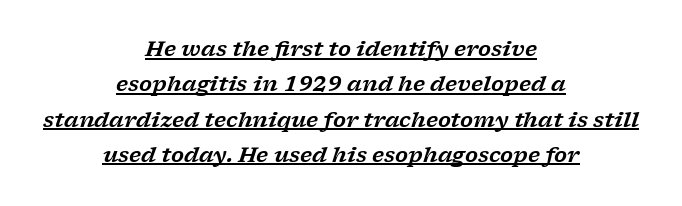
Q: Is the text italic (slanted)? A: Yes, it leans right by about 17 degrees.
Q: Is the text underlined? A: Yes.
Q: How is the paragraph aligned? A: Centered.
Q: Is the spacing between letters normal or unusually wide? A: Normal.
Q: Is the spacing between lines tight, normal or loose? A: Normal.
